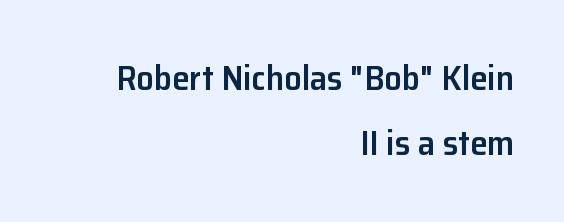
The image shows 35 px semibold sans-serif type, upright; set right-aligned, line spacing 1.86x, normal letter spacing, not underlined; low stroke contrast and a medium x-height.
